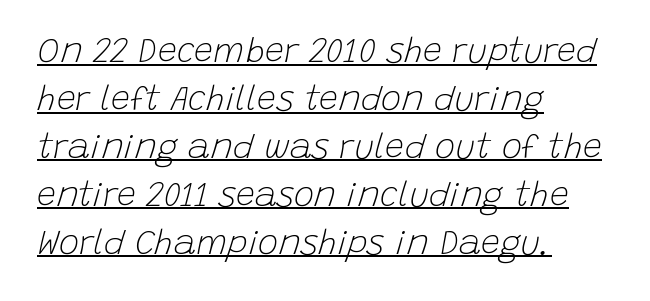
Words appear dense and cohesive because spacing is normal. Quick note: italic. The face used here is proportionally spaced, like ordinary book or web type. The weight would be labelled regular, book, light, or lighter still. Rows of type keep a routine distance in the vertical direction.
